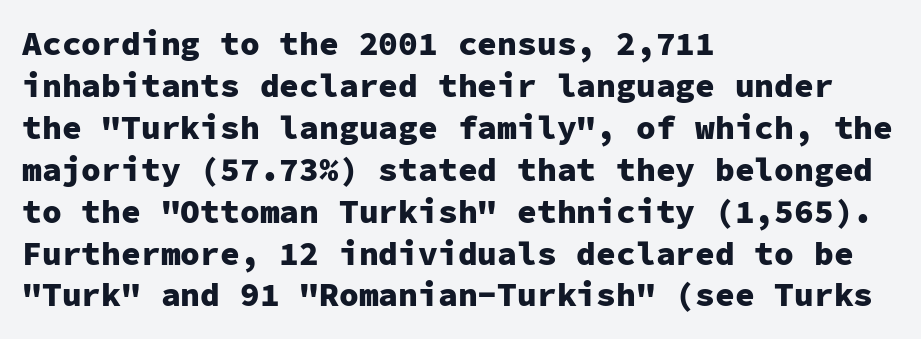
Q: Is the text bold? A: Yes.
Q: Is the text italic (slanted)? A: No, it is upright.
Q: Is the typeface a serif or a sans-serif typeface? A: Sans-serif.
Q: Is the text underlined? A: No.
Q: How is the paragraph aligned? A: Left-aligned.
Q: Is the spacing between letters normal or unusually wide? A: Normal.
Q: Is the spacing between lines tight, normal or loose? A: Normal.
Q: Width (condensed, normal, or wide)? A: Normal.
Q: Stroke contrast? A: Low.
Q: x-height? A: Medium.
Q: Monospaced? A: Yes.
